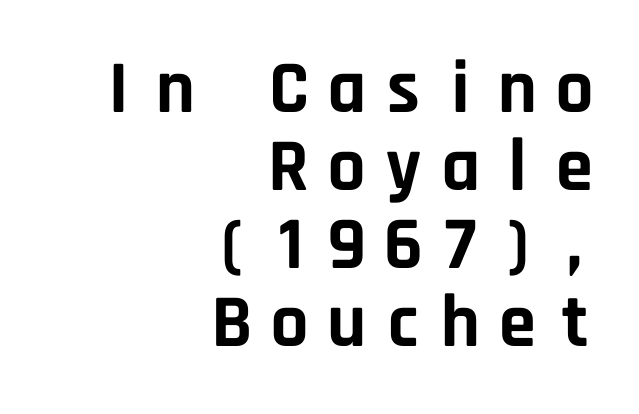
Q: Is the text bold? A: Yes.
Q: Is the text italic (slanted)? A: No, it is upright.
Q: Is the typeface a serif or a sans-serif typeface? A: Sans-serif.
Q: Is the text underlined? A: No.
Q: How is the paragraph aligned? A: Right-aligned.
Q: Is the spacing between lines tight, normal or loose? A: Tight.
Q: Width (condensed, normal, or wide)? A: Normal.
Q: Stroke contrast? A: Low.
Q: x-height? A: Large.
Q: Monospaced? A: Yes.
